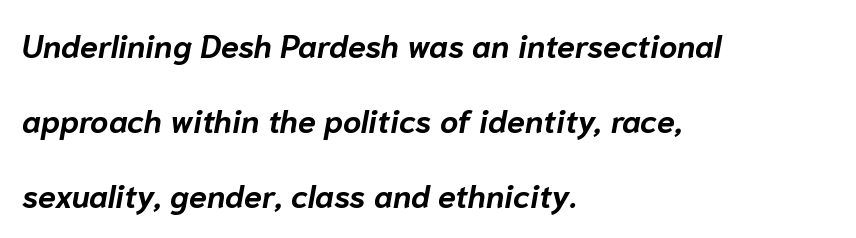
{"italic": "yes", "lean": "right", "slant_degrees": 10, "bold": "yes", "weight": "bold", "width": "normal", "stroke_contrast": "low", "x_height": "medium", "monospaced": "no", "underline": "no", "align": "left", "line_spacing": "loose", "line_spacing_ratio": 2.35, "letter_spacing": "normal", "letter_spacing_em": 0.0, "glyph_px": 32}
